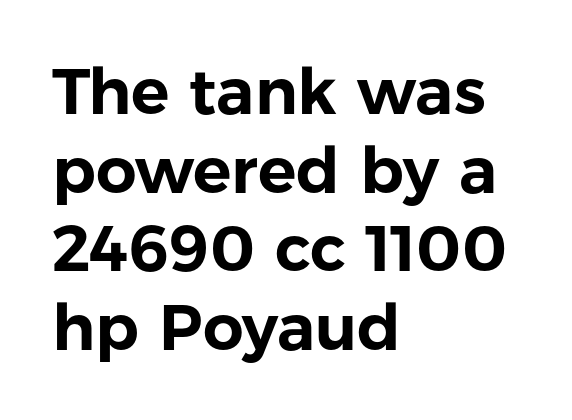
The image shows 64 px sans-serif type, upright; set left-aligned, line spacing 1.23x, normal letter spacing, not underlined; low stroke contrast and a medium x-height.
